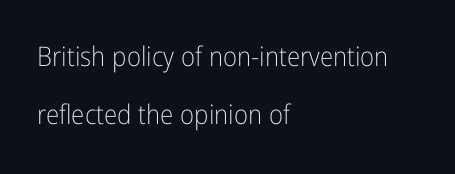
Q: Is the text bold? A: No.
Q: Is the text italic (slanted)? A: No, it is upright.
Q: Is the text underlined? A: No.
Q: How is the paragraph aligned? A: Left-aligned.
Q: Is the spacing between letters normal or unusually wide? A: Normal.
Q: Is the spacing between lines tight, normal or loose? A: Loose.
